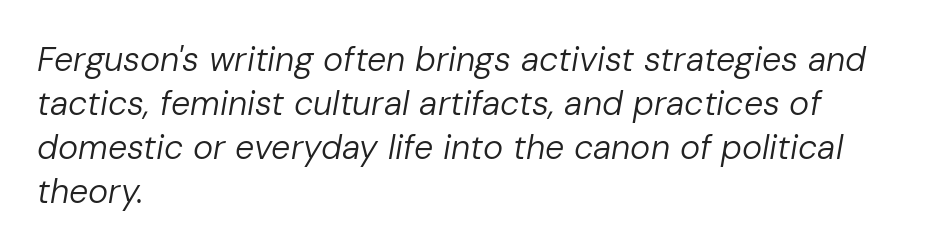
Q: Is the text bold? A: No.
Q: Is the text italic (slanted)? A: Yes, it leans right by about 10 degrees.
Q: Is the text underlined? A: No.
Q: How is the paragraph aligned? A: Left-aligned.
Q: Is the spacing between letters normal or unusually wide? A: Normal.
Q: Is the spacing between lines tight, normal or loose? A: Normal.
Q: Width (condensed, normal, or wide)? A: Normal.
Q: Stroke contrast? A: Low.
Q: x-height? A: Medium.
Q: Monospaced? A: No.
